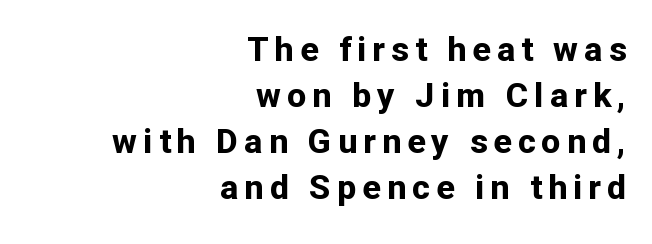
A student would call this right alignment; a typographer would say flush right, rag left. Chunky letters — that's bold for sure. Underline: absent. Regarding serifs, this sample does without them. The letters stand straight up with perfectly vertical stems. These lines are rendered in a variable-pitch font.
